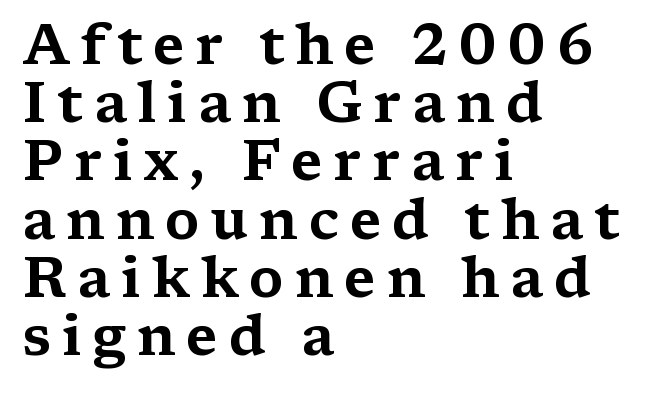
Are there feet on the stems? There are — it's a serif. The string is rendered with underlining switched off. Do the letters lean? They stand straight. Horizontal alignment here is leftward, the default for most running prose.
